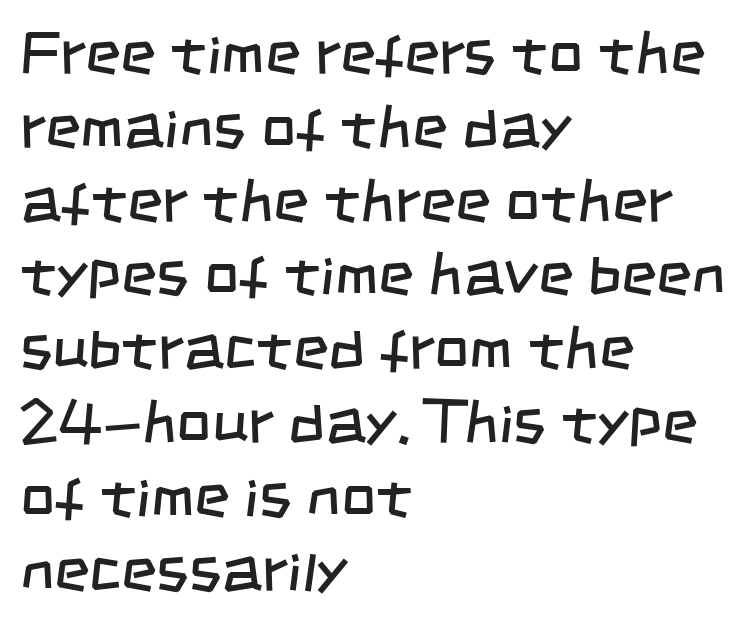
The image shows 61 px regular-weight, condensed sans-serif type; set left-aligned, line spacing 1.21x, normal letter spacing, not underlined; low stroke contrast and a large x-height.
